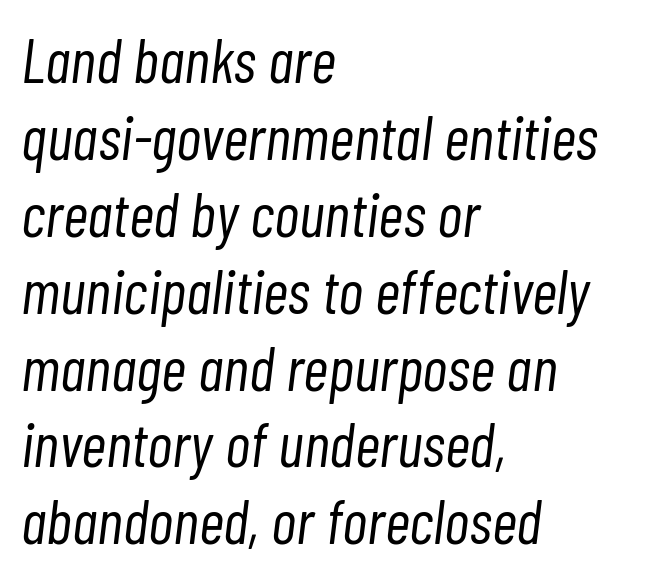
Q: Is the text bold? A: No.
Q: Is the text italic (slanted)? A: Yes, it leans right by about 7 degrees.
Q: Is the text underlined? A: No.
Q: How is the paragraph aligned? A: Left-aligned.
Q: Is the spacing between letters normal or unusually wide? A: Normal.
Q: Width (condensed, normal, or wide)? A: Condensed.
Q: Stroke contrast? A: Low.
Q: x-height? A: Medium.
Q: Monospaced? A: No.
